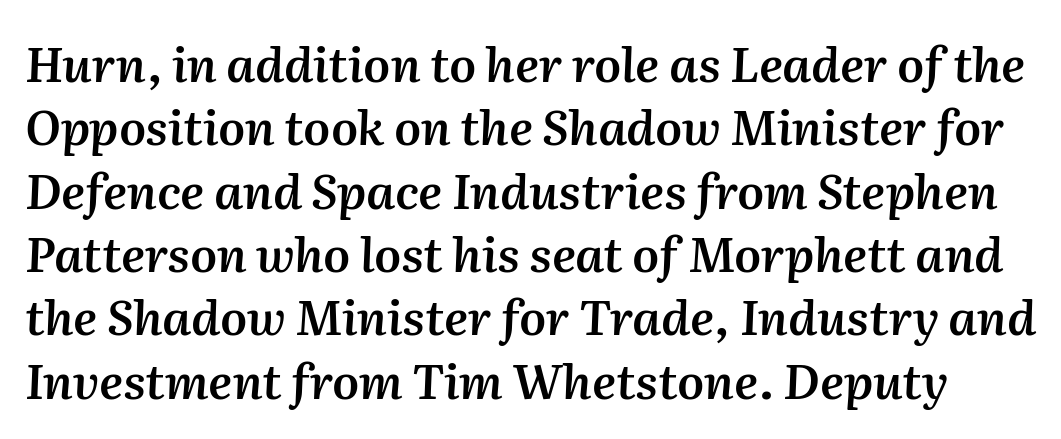
Q: Is the text bold? A: Semi-bold.
Q: Is the text italic (slanted)? A: Yes, it leans right by about 2 degrees.
Q: Is the text underlined? A: No.
Q: Is the spacing between letters normal or unusually wide? A: Normal.
Q: Is the spacing between lines tight, normal or loose? A: Normal.
Q: Width (condensed, normal, or wide)? A: Normal.
Q: Stroke contrast? A: Medium.
Q: x-height? A: Medium.
Q: Monospaced? A: No.
